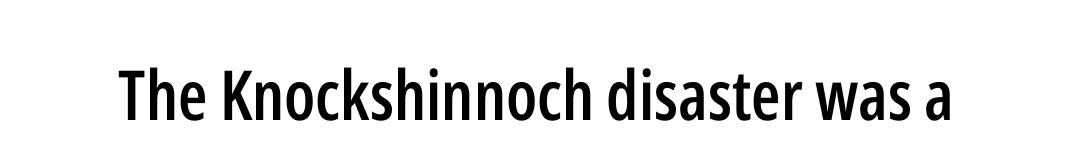
Q: Is the text bold? A: Semi-bold.
Q: Is the text italic (slanted)? A: No, it is upright.
Q: Is the typeface a serif or a sans-serif typeface? A: Sans-serif.
Q: Is the text underlined? A: No.
Q: Is the spacing between letters normal or unusually wide? A: Normal.
Q: Width (condensed, normal, or wide)? A: Condensed.
Q: Stroke contrast? A: Low.
Q: x-height? A: Medium.
Q: Monospaced? A: No.
